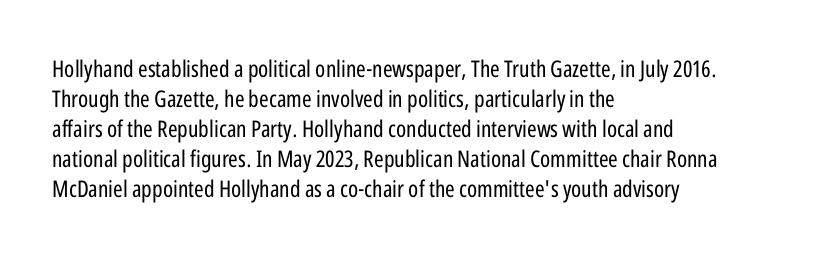
The image shows 23 px text type, upright; set left-aligned, normal line spacing (1.3x), normal letter spacing, not underlined.
